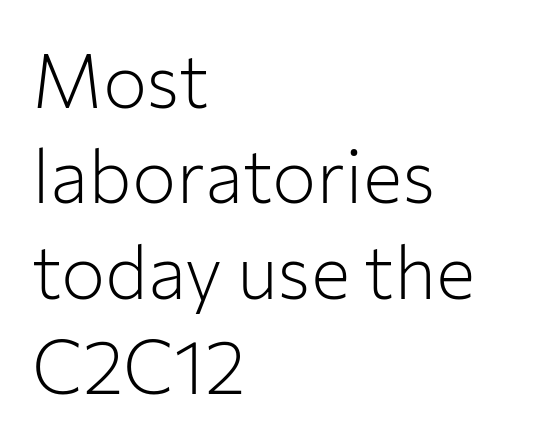
Q: Is the text bold? A: No.
Q: Is the text italic (slanted)? A: No, it is upright.
Q: Is the typeface a serif or a sans-serif typeface? A: Sans-serif.
Q: Is the text underlined? A: No.
Q: How is the paragraph aligned? A: Left-aligned.
Q: Is the spacing between letters normal or unusually wide? A: Normal.
Q: Is the spacing between lines tight, normal or loose? A: Normal.
Q: Width (condensed, normal, or wide)? A: Normal.
Q: Stroke contrast? A: Low.
Q: x-height? A: Medium.
Q: Monospaced? A: No.
